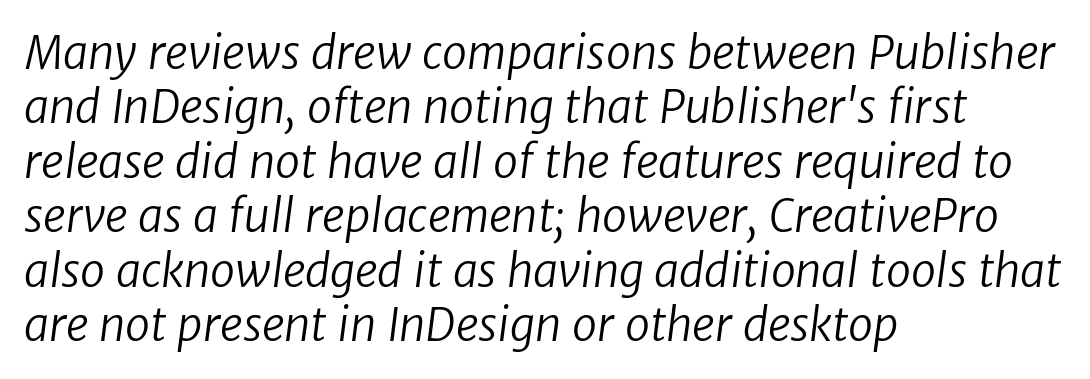
Q: Is the text bold? A: No.
Q: Is the typeface a serif or a sans-serif typeface? A: Sans-serif.
Q: Is the text underlined? A: No.
Q: How is the paragraph aligned? A: Left-aligned.
Q: Is the spacing between letters normal or unusually wide? A: Normal.
Q: Width (condensed, normal, or wide)? A: Normal.
Q: Stroke contrast? A: Low.
Q: x-height? A: Medium.
Q: Monospaced? A: No.
